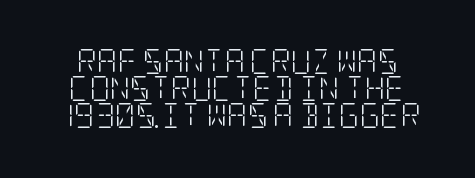
Q: Is the text bold? A: No.
Q: Is the text italic (slanted)? A: No, it is upright.
Q: Is the text underlined? A: No.
Q: Is the spacing between letters normal or unusually wide? A: Normal.
Q: Is the spacing between lines tight, normal or loose? A: Tight.
